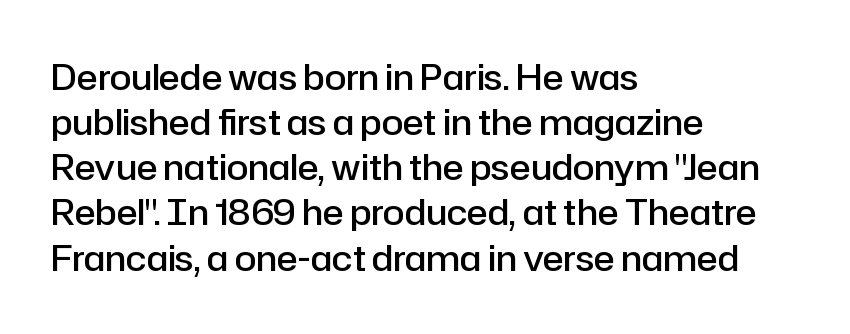
Q: Is the text bold? A: Semi-bold.
Q: Is the text italic (slanted)? A: No, it is upright.
Q: Is the typeface a serif or a sans-serif typeface? A: Sans-serif.
Q: Is the text underlined? A: No.
Q: How is the paragraph aligned? A: Left-aligned.
Q: Is the spacing between letters normal or unusually wide? A: Normal.
Q: Is the spacing between lines tight, normal or loose? A: Normal.
Q: Width (condensed, normal, or wide)? A: Normal.
Q: Stroke contrast? A: Low.
Q: x-height? A: Medium.
Q: Monospaced? A: No.
